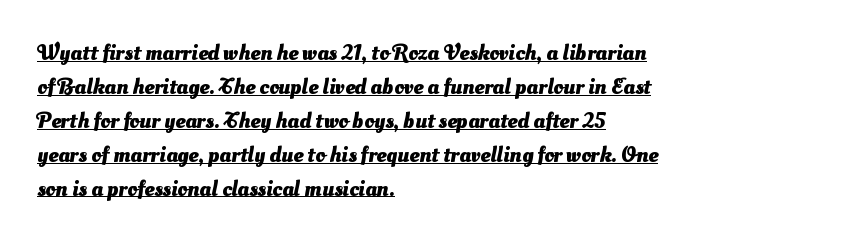
{"bold": "yes", "underline": "yes", "align": "left", "line_spacing": "normal", "line_spacing_ratio": 1.54, "letter_spacing": "normal", "letter_spacing_em": 0.0, "glyph_px": 22}
